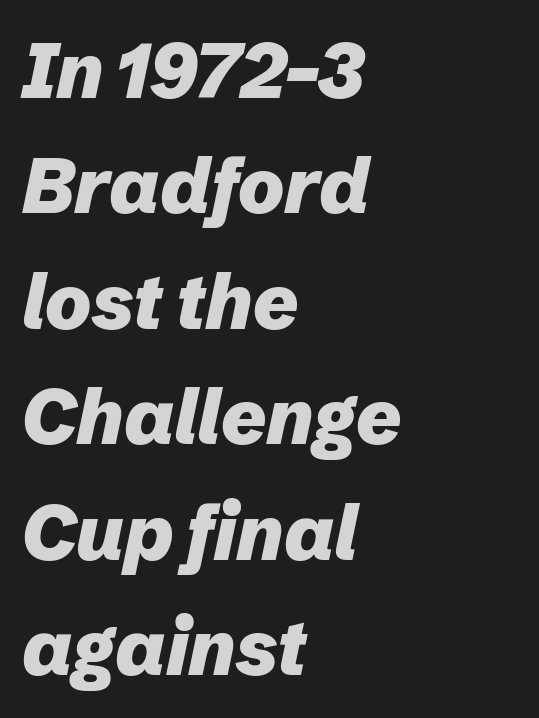
The image shows 77 px heavy type, italic (leaning right); set left-aligned, normal line spacing (1.5x), normal letter spacing, not underlined; low stroke contrast and a medium x-height.
